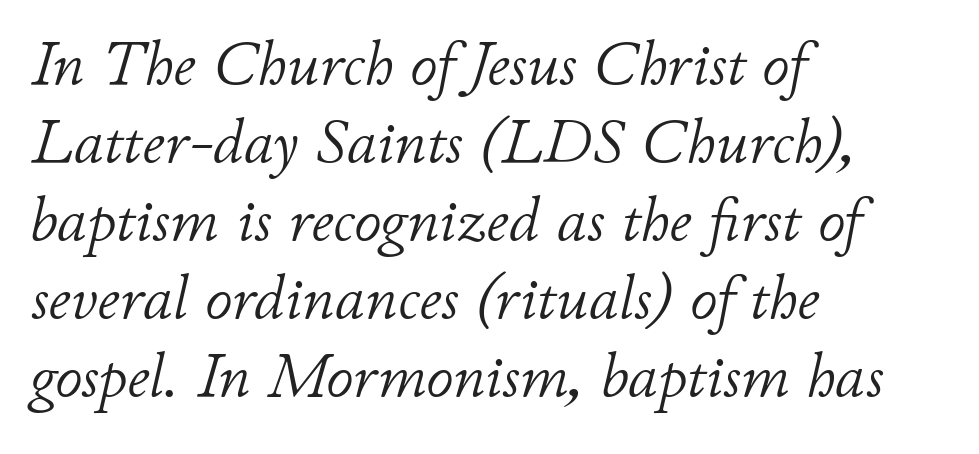
{"italic": "yes", "lean": "right", "slant_degrees": 11, "bold": "no", "weight": "light", "width": "normal", "stroke_contrast": "low", "x_height": "small", "monospaced": "no", "underline": "no", "align": "left", "line_spacing": "normal", "line_spacing_ratio": 1.28, "letter_spacing": "normal", "letter_spacing_em": 0.0, "glyph_px": 61}
